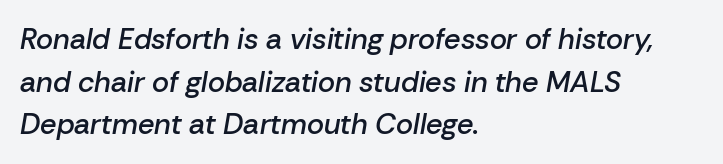
{"italic": "yes", "lean": "right", "slant_degrees": 10, "bold": "semi", "weight": "semibold", "width": "normal", "stroke_contrast": "low", "x_height": "medium", "monospaced": "no", "underline": "no", "align": "left", "line_spacing": "normal", "line_spacing_ratio": 1.47, "letter_spacing": "normal", "letter_spacing_em": 0.0, "glyph_px": 29}
